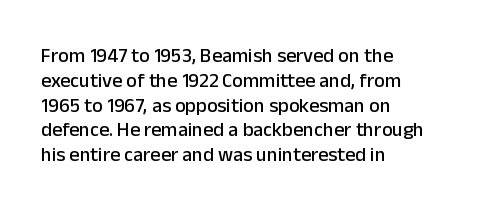
A roman cut, with each character standing at attention. The letters sit at their default tracking, neither squeezed nor spread. Compared with a centered layout, this one pins lines to the left instead. Clear beneath every line of the passage.
